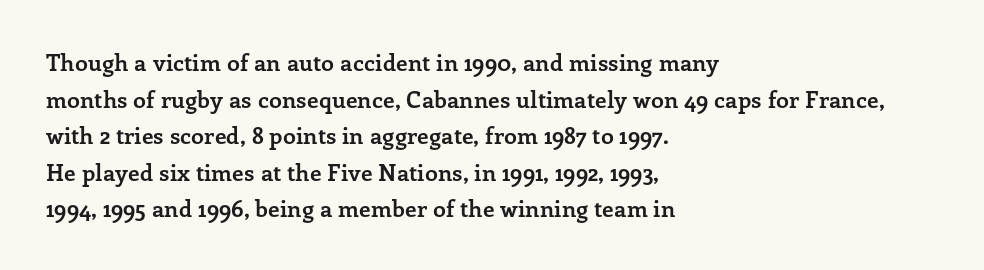
The image shows 23 px bold type, upright; set left-aligned, normal line spacing (1.59x), normal letter spacing, not underlined.
